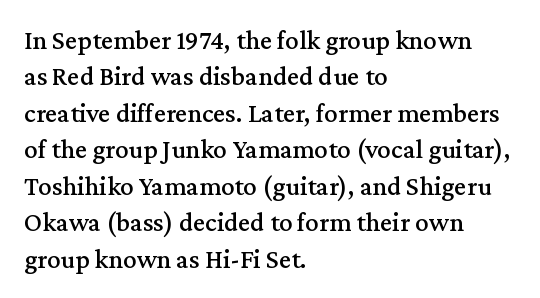
The image shows 27 px text type, upright; set left-aligned, normal line spacing (1.35x), normal letter spacing, not underlined.
